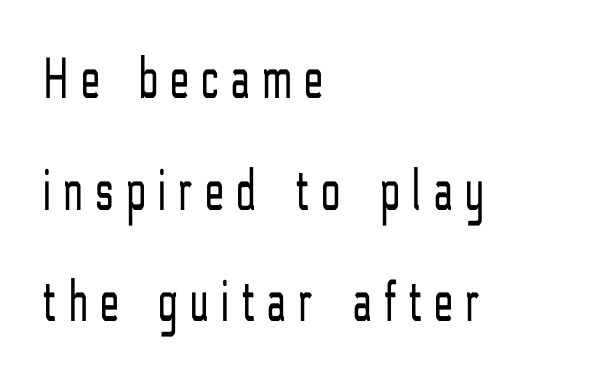
The rendering inserts visible extra space after every character. Casual observation: everything's shoved over to the left. Unlike italic type, these characters show no tilt at all. The letterforms sit at book weight or below.
